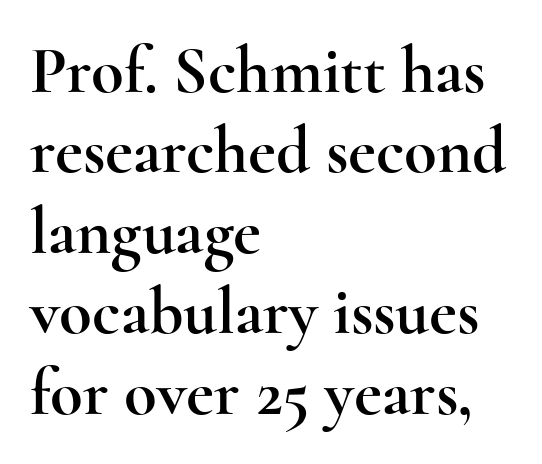
The image shows 67 px wide serif type, upright; set left-aligned, line spacing 1.2x, normal letter spacing, not underlined; a small x-height.
